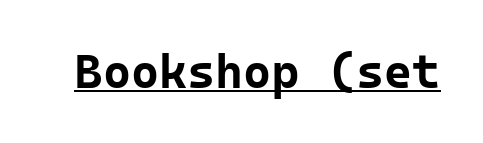
Q: Is the text bold? A: Yes.
Q: Is the text italic (slanted)? A: No, it is upright.
Q: Is the typeface a serif or a sans-serif typeface? A: Sans-serif.
Q: Is the text underlined? A: Yes.
Q: Is the spacing between letters normal or unusually wide? A: Normal.
Q: Width (condensed, normal, or wide)? A: Normal.
Q: Stroke contrast? A: Low.
Q: x-height? A: Medium.
Q: Monospaced? A: Yes.
